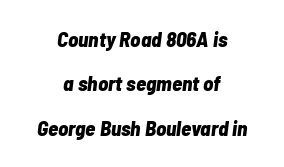
The image shows 21 px bold type, italic (leaning right); set centered, loose line spacing (2.11x), normal letter spacing, not underlined.
